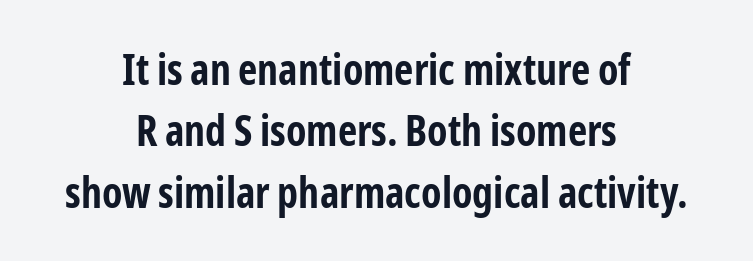
Q: Is the text bold? A: Yes.
Q: Is the text italic (slanted)? A: No, it is upright.
Q: Is the typeface a serif or a sans-serif typeface? A: Sans-serif.
Q: Is the text underlined? A: No.
Q: How is the paragraph aligned? A: Centered.
Q: Is the spacing between letters normal or unusually wide? A: Normal.
Q: Is the spacing between lines tight, normal or loose? A: Normal.
Q: Width (condensed, normal, or wide)? A: Condensed.
Q: Stroke contrast? A: Low.
Q: x-height? A: Medium.
Q: Monospaced? A: No.
